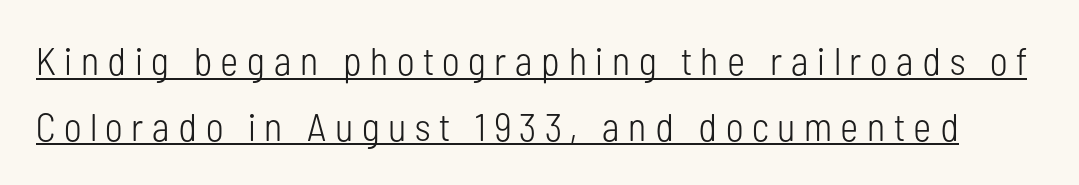
Q: Is the text bold? A: No.
Q: Is the text italic (slanted)? A: No, it is upright.
Q: Is the typeface a serif or a sans-serif typeface? A: Sans-serif.
Q: Is the text underlined? A: Yes.
Q: Is the spacing between letters normal or unusually wide? A: Unusually wide.
Q: Is the spacing between lines tight, normal or loose? A: Normal.
Q: Width (condensed, normal, or wide)? A: Condensed.
Q: Stroke contrast? A: Low.
Q: x-height? A: Medium.
Q: Monospaced? A: No.
